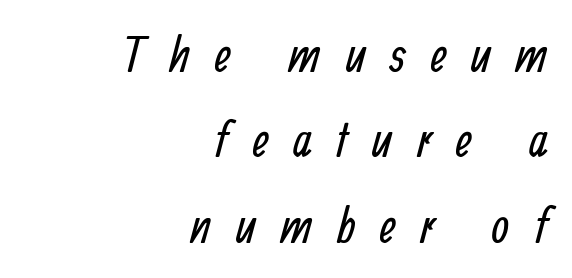
The image shows 50 px regular-weight, condensed sans-serif type; set right-aligned, line spacing 1.71x, unusually wide letter spacing (+0.49 em), not underlined; low stroke contrast and a medium x-height.
